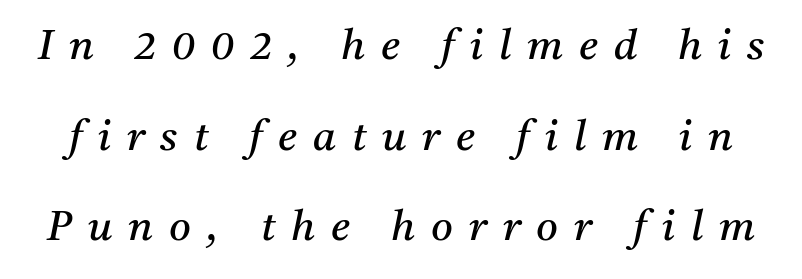
A quiet, ordinary-to-light weight characterises the typeface. Look at the tracking — it's clearly loosened, letters drifting apart. Italic? Definitely — the glyphs are oblique. No word sits above an underline. Honestly, the rows look like they've been pulled way apart. The rendering uses natural spacing where letterforms have individual widths.
